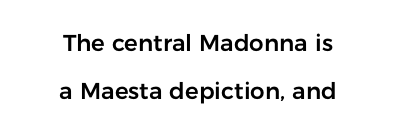
Q: Is the text italic (slanted)? A: No, it is upright.
Q: Is the text underlined? A: No.
Q: How is the paragraph aligned? A: Centered.
Q: Is the spacing between letters normal or unusually wide? A: Normal.
Q: Is the spacing between lines tight, normal or loose? A: Loose.
